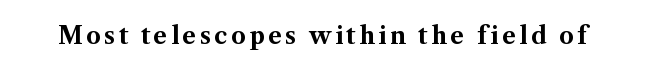
The words here are not underlined. Ascenders rise straight up at ninety degrees. What weight is shown? A full bold with thick strokes.
